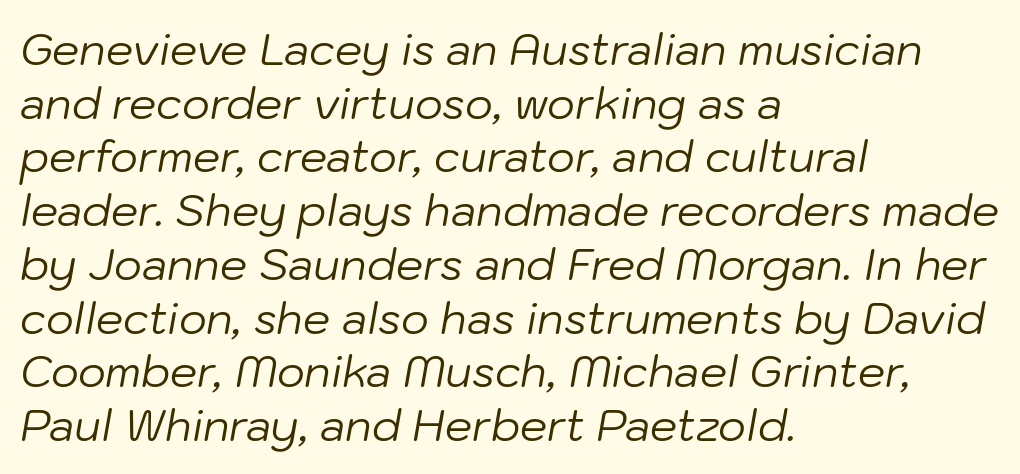
The image shows 43 px regular-weight type, italic (leaning right); set left-aligned, normal line spacing (1.25x), normal letter spacing, not underlined; low stroke contrast and a medium x-height.
